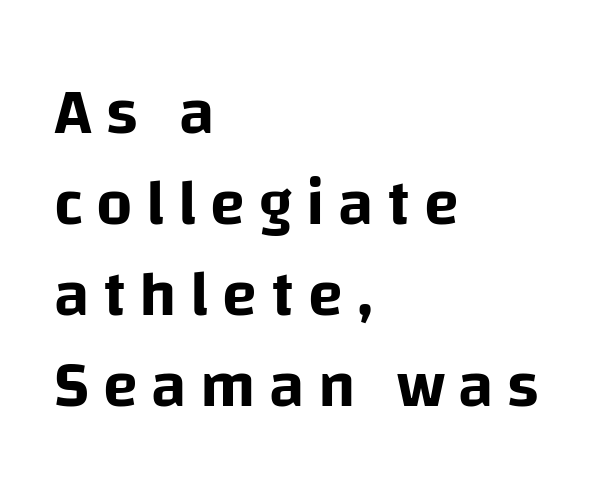
Q: Is the text italic (slanted)? A: No, it is upright.
Q: Is the typeface a serif or a sans-serif typeface? A: Sans-serif.
Q: Is the text underlined? A: No.
Q: How is the paragraph aligned? A: Left-aligned.
Q: Is the spacing between letters normal or unusually wide? A: Unusually wide.
Q: Is the spacing between lines tight, normal or loose? A: Normal.
Q: Width (condensed, normal, or wide)? A: Normal.
Q: Stroke contrast? A: Low.
Q: x-height? A: Large.
Q: Monospaced? A: No.
